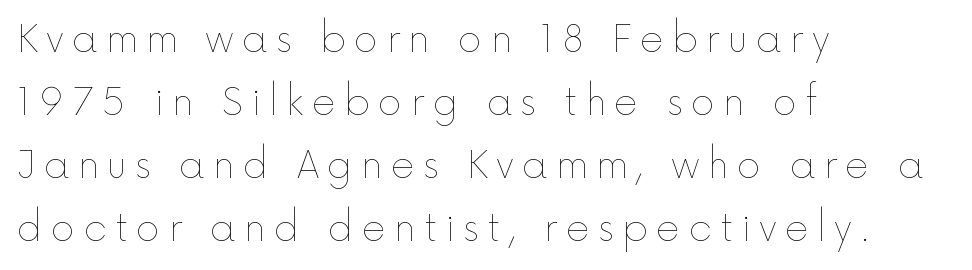
Q: Is the text bold? A: No.
Q: Is the text italic (slanted)? A: No, it is upright.
Q: Is the text underlined? A: No.
Q: How is the paragraph aligned? A: Left-aligned.
Q: Is the spacing between letters normal or unusually wide? A: Unusually wide.
Q: Is the spacing between lines tight, normal or loose? A: Normal.
Q: Width (condensed, normal, or wide)? A: Normal.
Q: x-height? A: Medium.
Q: Monospaced? A: No.
